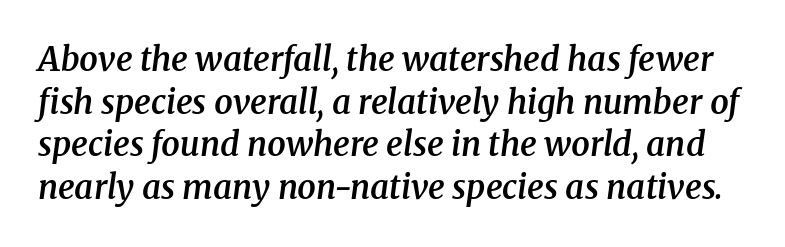
Stems and bowls a touch heavier than normal — semibold. A typesetter would call this zero additional tracking. Does the leading feel generous? No, just average. What kind of face is this? One with serifs. The rendering uses natural spacing where letterforms have individual widths. The area under the type is left untouched.
